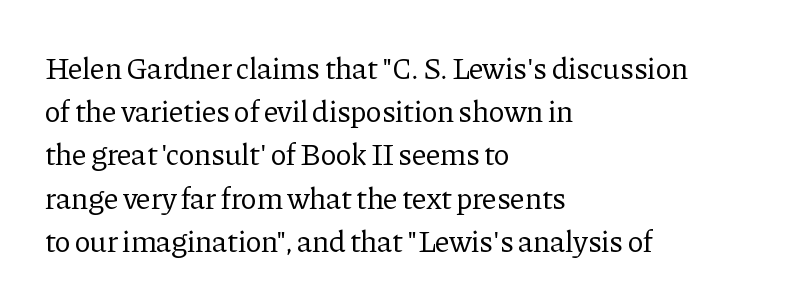
{"serif": "yes", "italic": "no", "bold": "no", "weight": "regular", "width": "normal", "stroke_contrast": "low", "x_height": "medium", "monospaced": "no", "underline": "no", "align": "left", "line_spacing": "normal", "line_spacing_ratio": 1.44, "letter_spacing": "normal", "letter_spacing_em": 0.0, "glyph_px": 30}
